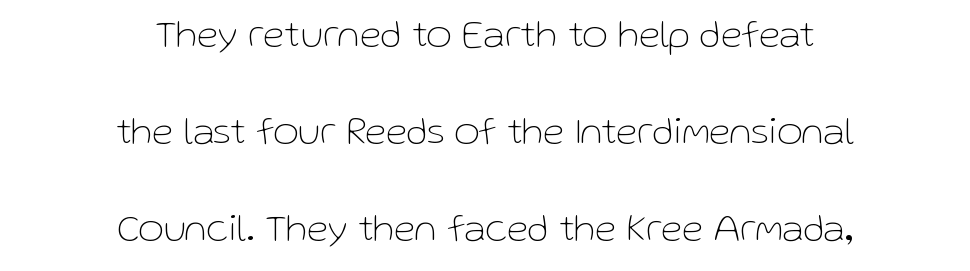
{"serif": "no", "italic": "no", "bold": "no", "weight": "thin", "width": "normal", "stroke_contrast": "low", "x_height": "medium", "monospaced": "no", "underline": "no", "align": "center", "line_spacing": "loose", "line_spacing_ratio": 2.49, "letter_spacing": "normal", "letter_spacing_em": 0.0, "glyph_px": 39}
